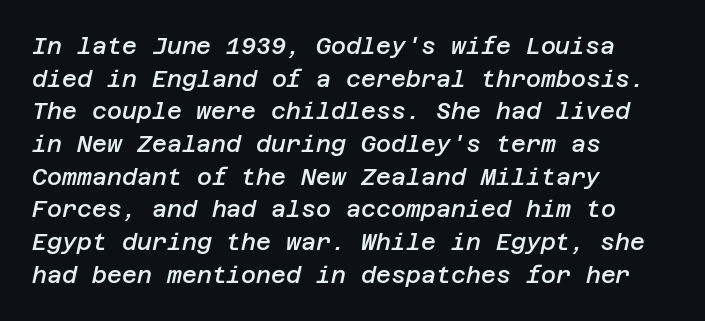
Q: Is the text bold? A: Semi-bold.
Q: Is the text italic (slanted)? A: Yes, it leans right by about 12 degrees.
Q: Is the text underlined? A: No.
Q: How is the paragraph aligned? A: Left-aligned.
Q: Is the spacing between letters normal or unusually wide? A: Normal.
Q: Is the spacing between lines tight, normal or loose? A: Normal.
